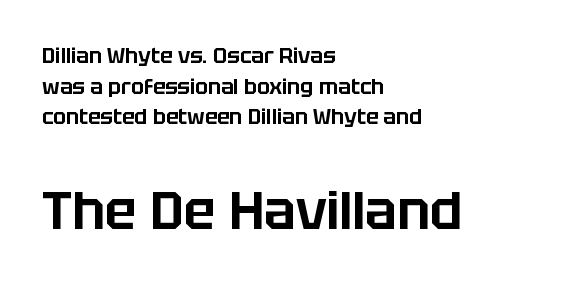
The image shows 53 px sans-serif type, upright; set left-aligned, normal line spacing (1.46x), normal letter spacing, not underlined; the second (bottom) block is 2.52x larger; low stroke contrast and a large x-height.
